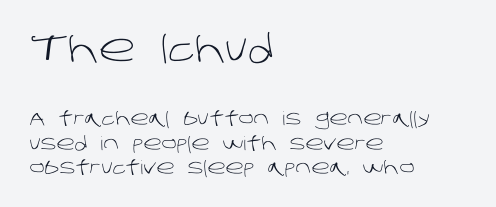
Q: Is the text bold? A: No.
Q: Is the typeface a serif or a sans-serif typeface? A: Sans-serif.
Q: Is the text underlined? A: No.
Q: How is the paragraph aligned? A: Left-aligned.
Q: Is the spacing between letters normal or unusually wide? A: Normal.
Q: Is the spacing between lines tight, normal or loose? A: Normal.
Q: Which block of text is set in a larger size, the first (top) or the second (bottom)? A: The first (top) one.
Q: Width (condensed, normal, or wide)? A: Normal.
Q: Stroke contrast? A: Low.
Q: x-height? A: Large.
Q: Monospaced? A: No.
